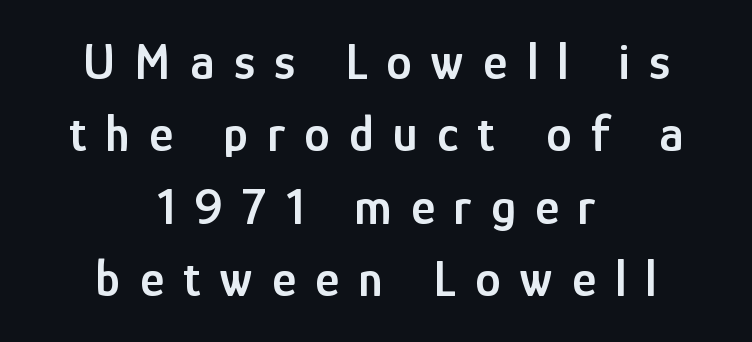
Q: Is the text bold? A: Semi-bold.
Q: Is the text italic (slanted)? A: No, it is upright.
Q: Is the typeface a serif or a sans-serif typeface? A: Sans-serif.
Q: Is the text underlined? A: No.
Q: How is the paragraph aligned? A: Centered.
Q: Is the spacing between letters normal or unusually wide? A: Unusually wide.
Q: Is the spacing between lines tight, normal or loose? A: Normal.
Q: Width (condensed, normal, or wide)? A: Condensed.
Q: Stroke contrast? A: Low.
Q: x-height? A: Medium.
Q: Monospaced? A: No.
